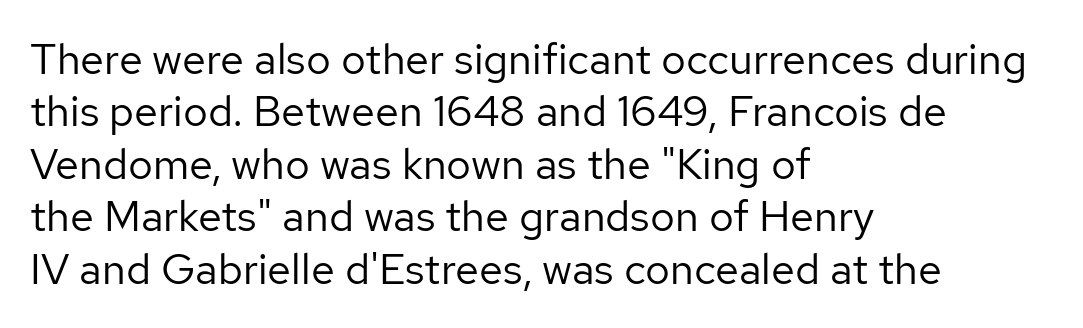
The image shows 43 px regular-weight sans-serif type, upright; set left-aligned, line spacing 1.22x, normal letter spacing, not underlined; low stroke contrast and a medium x-height.
